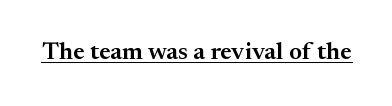
The letters sit at their default tracking, neither squeezed nor spread. On the weight axis this lands at semibold, roughly 600. Somebody hit Ctrl+U on this one — the words are underlined. In terms of posture, this sample is upright.
